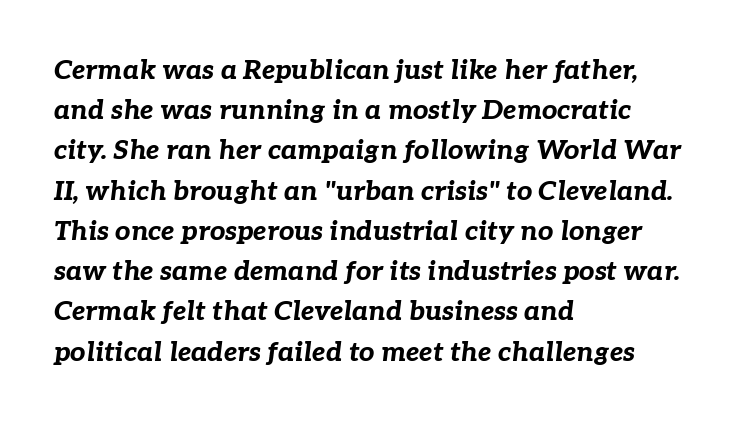
Normally led — the rows are evenly, conventionally spaced. The face used here is rendered with its standard letterfit. A full-strength bold gives these letters their thick strokes. Left-aligned paragraph, ragged on the right. The font's italic variant was chosen for this text.
